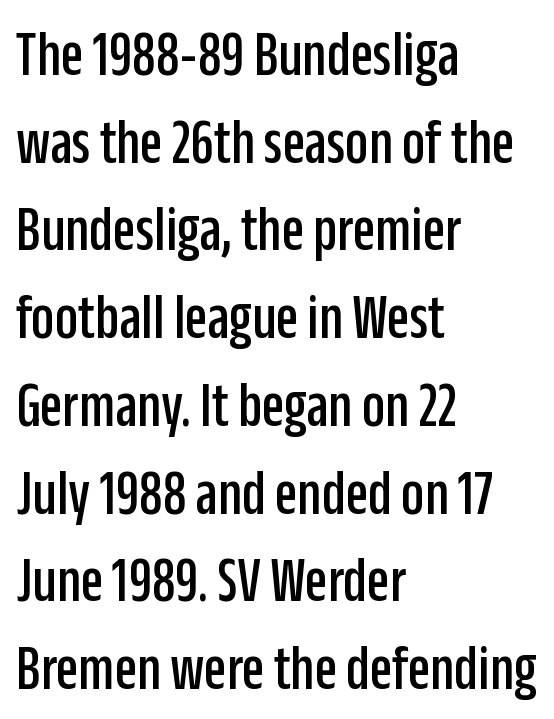
Q: Is the text italic (slanted)? A: No, it is upright.
Q: Is the typeface a serif or a sans-serif typeface? A: Sans-serif.
Q: Is the text underlined? A: No.
Q: How is the paragraph aligned? A: Left-aligned.
Q: Is the spacing between letters normal or unusually wide? A: Normal.
Q: Is the spacing between lines tight, normal or loose? A: Normal.
Q: Width (condensed, normal, or wide)? A: Condensed.
Q: Stroke contrast? A: Low.
Q: x-height? A: Large.
Q: Monospaced? A: No.
